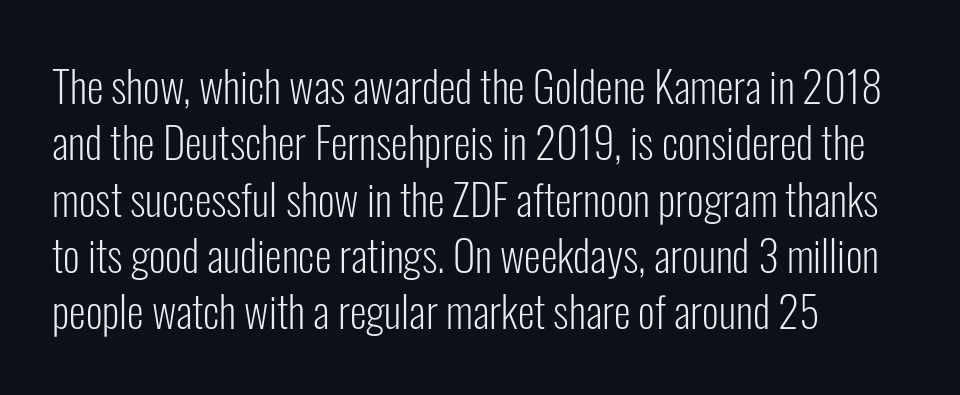
This sample has the flowing, uneven cadence of proportional lettering. The space directly below the letters is spotless. These lines stack with their left ends in a neat column. This rendering leaves character spacing at its baseline value. Notice how the stems are strictly vertical — no italics here. This rendering employs a face without finishing strokes, i.e., a sans-serif.
